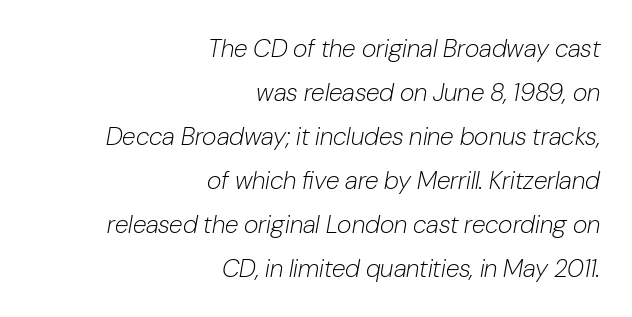
Heft: none added — not bold. The passage is arranged like a letterhead date or caption credit — flush right. The rendering keeps characters at their native spacing. Style check: oblique. Check under the words: just untouched page.
